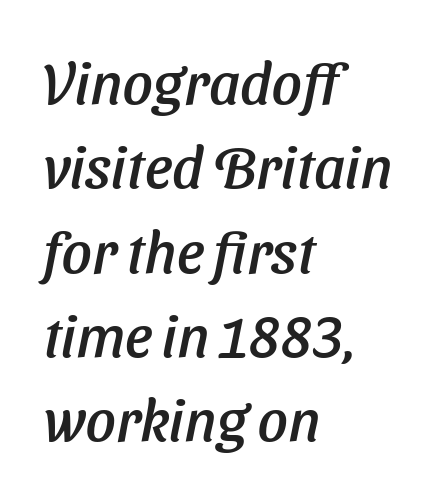
Spacing between characters is what you'd get straight out of the box. In CSS terms this would be text-align: left. Looks like regular typesetting: each glyph gets only the width it needs. The vertical gap from one line to the next is medium. Has an underline been added? It has not.
